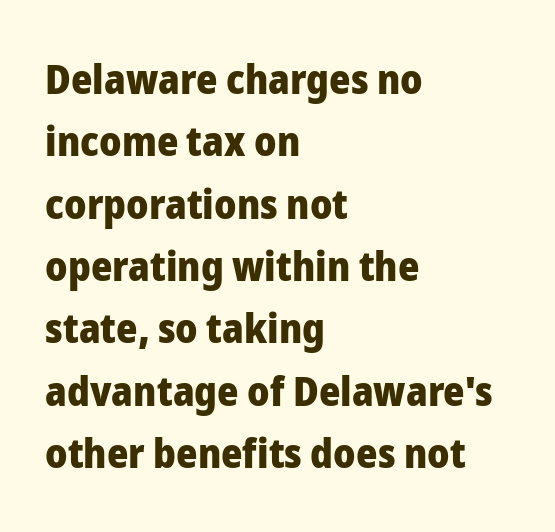
You can tell from the bare stems that sans-serif type was used. The lettering stays uniformly vertical, giving the passage a roman look. Heavy, bold letterforms. These lines are rendered in a variable-pitch font. Teacher's note: observe the even left margin — that is flush-left alignment. The tracking reads as untouched default to a designer's eye.
